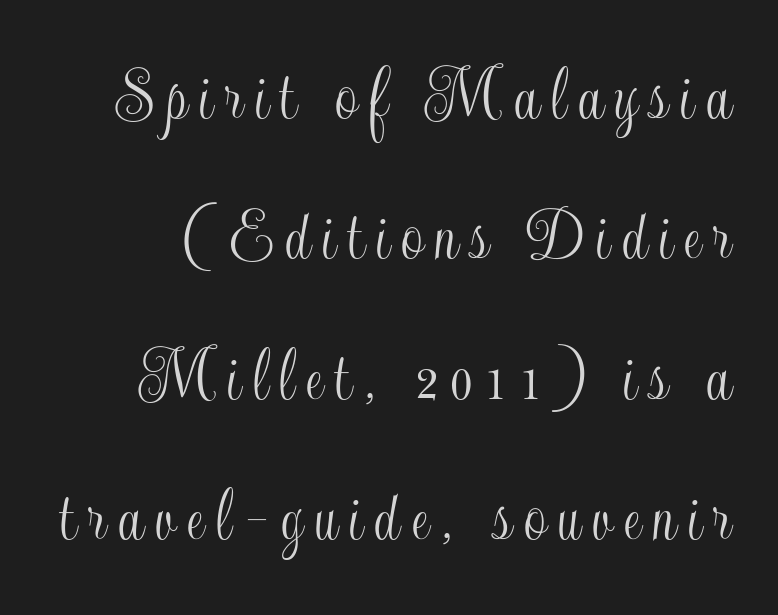
The image shows 78 px condensed type; set line spacing 1.8x, not underlined; a small x-height.
